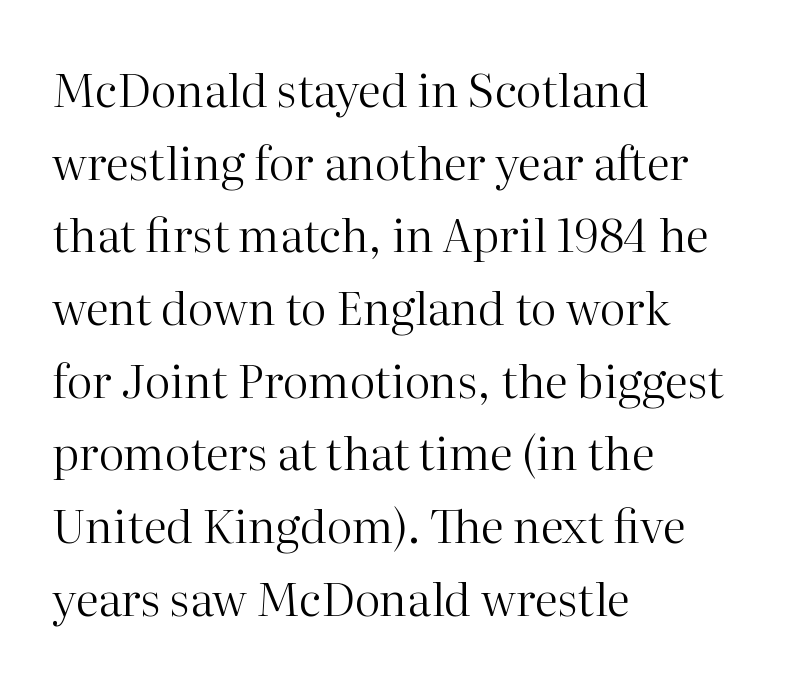
The image shows 46 px regular-weight serif type, upright; set left-aligned, normal line spacing (1.58x), normal letter spacing, not underlined; high stroke contrast and a medium x-height.
